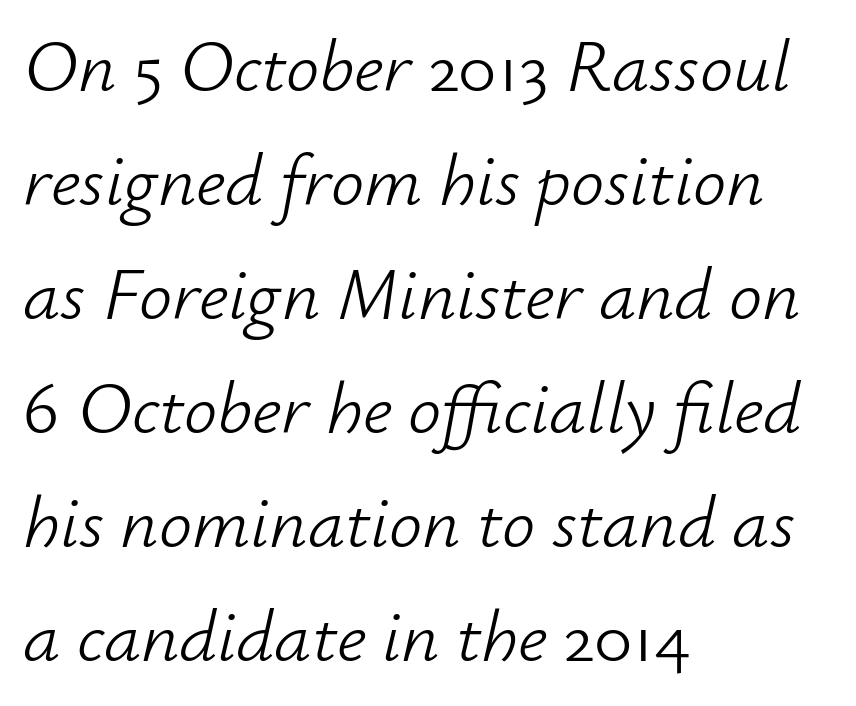
The image shows 74 px light type, italic (leaning right); set left-aligned, normal line spacing (1.54x), normal letter spacing, not underlined; low stroke contrast and a small x-height.
